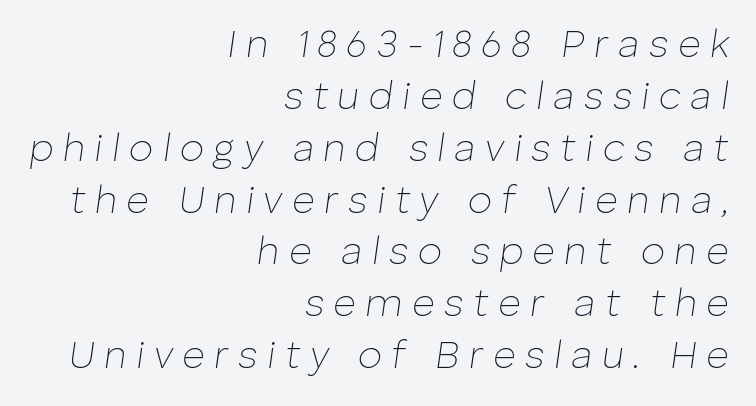
{"italic": "yes", "lean": "right", "slant_degrees": 8, "bold": "no", "weight": "thin", "width": "normal", "stroke_contrast": "low", "x_height": "medium", "monospaced": "no", "underline": "no", "align": "right", "line_spacing": "normal", "line_spacing_ratio": 1.33, "letter_spacing": "wide", "letter_spacing_em": 0.24, "glyph_px": 39}
